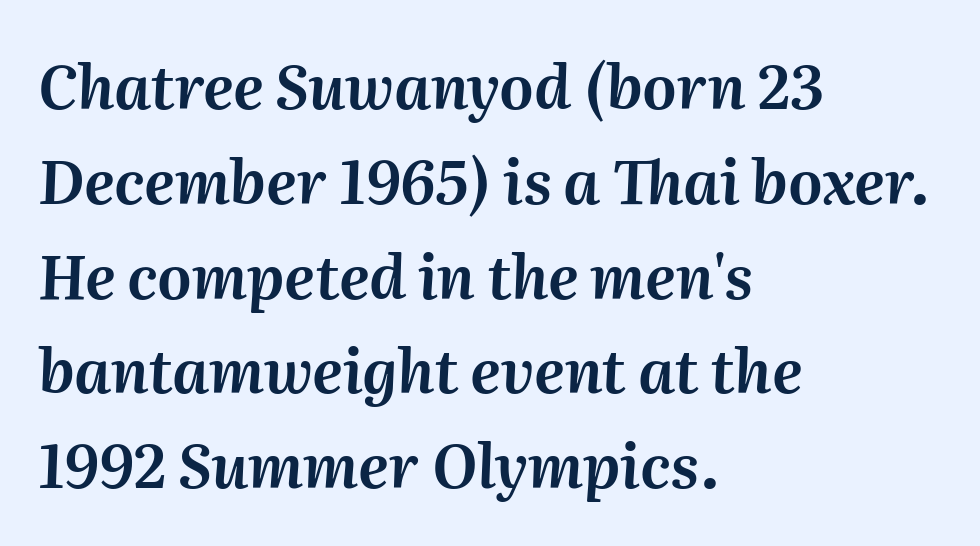
Short note: letters normally spaced. Compared with ordinary roman type, these characters are visibly tilted. Think of a printed novel: that variable character pitch is what you see here. The words here are not underlined. What's the leading like? Ordinary, nothing unusual.
